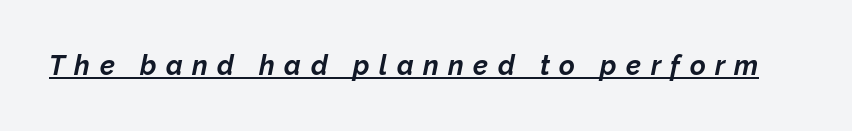
The image shows 27 px bold type, italic (leaning right); set unusually wide letter spacing (+0.35 em), underlined.
